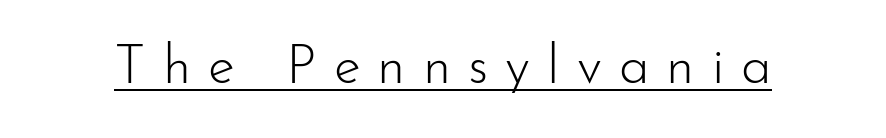
The image shows 55 px light sans-serif type, upright; set unusually wide letter spacing (+0.31 em), underlined; low stroke contrast and a small x-height.
